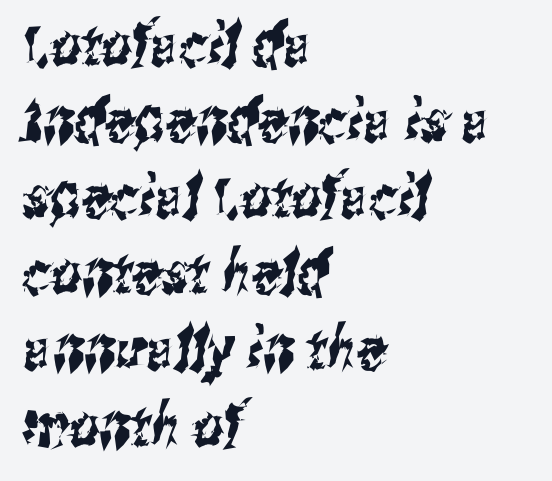
The image shows 59 px condensed sans-serif type; set left-aligned, normal line spacing (1.29x), normal letter spacing, not underlined; medium stroke contrast and a medium x-height.
